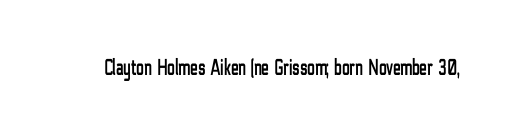
The image shows 23 px text type, upright; set normal letter spacing, not underlined.
